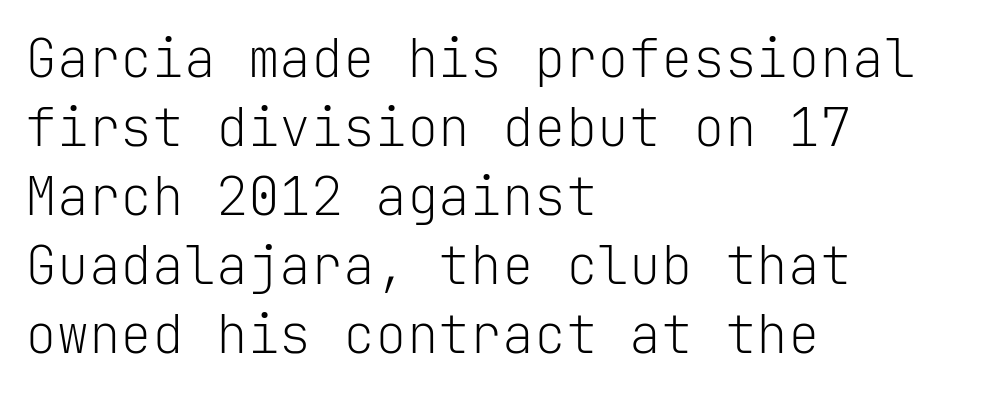
{"serif": "no", "italic": "no", "bold": "no", "weight": "light", "width": "normal", "stroke_contrast": "low", "x_height": "medium", "monospaced": "yes", "underline": "no", "align": "left", "line_spacing": "normal", "line_spacing_ratio": 1.3, "letter_spacing": "normal", "letter_spacing_em": 0.0, "glyph_px": 53}
